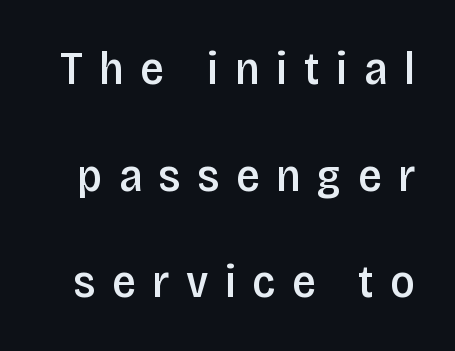
{"serif": "no", "italic": "no", "bold": "semi", "weight": "semibold", "width": "condensed", "stroke_contrast": "low", "x_height": "large", "monospaced": "no", "underline": "no", "line_spacing": "loose", "line_spacing_ratio": 2.27, "letter_spacing": "wide", "letter_spacing_em": 0.35, "glyph_px": 47}
